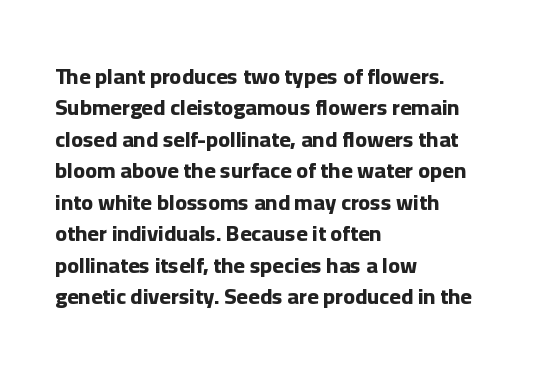
{"italic": "no", "bold": "yes", "underline": "no", "align": "left", "line_spacing": "normal", "line_spacing_ratio": 1.43, "letter_spacing": "normal", "letter_spacing_em": 0.0, "glyph_px": 22}
